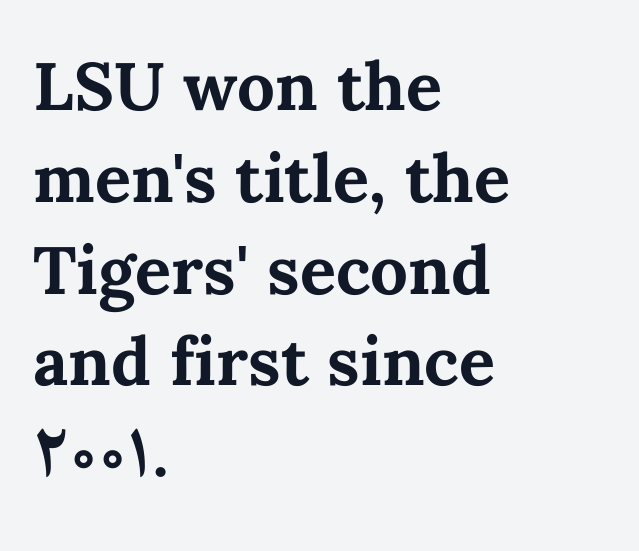
The image shows 67 px bold type, upright; set left-aligned, normal line spacing (1.37x), normal letter spacing, not underlined; medium stroke contrast and a medium x-height.
